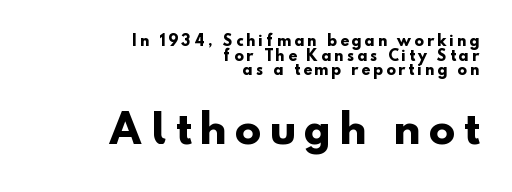
Q: Is the text bold? A: Yes.
Q: Is the typeface a serif or a sans-serif typeface? A: Sans-serif.
Q: Is the text underlined? A: No.
Q: How is the paragraph aligned? A: Right-aligned.
Q: Is the spacing between letters normal or unusually wide? A: Unusually wide.
Q: Is the spacing between lines tight, normal or loose? A: Tight.
Q: Which block of text is set in a larger size, the first (top) or the second (bottom)? A: The second (bottom) one.
Q: Width (condensed, normal, or wide)? A: Normal.
Q: Stroke contrast? A: Low.
Q: x-height? A: Small.
Q: Monospaced? A: No.
